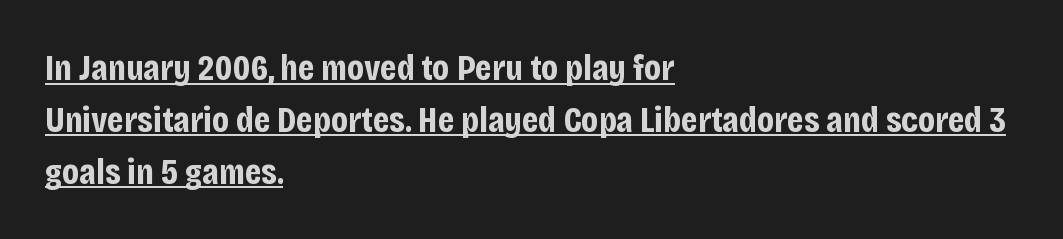
{"serif": "no", "italic": "no", "bold": "yes", "weight": "bold", "width": "condensed", "stroke_contrast": "low", "x_height": "large", "monospaced": "no", "underline": "yes", "align": "left", "line_spacing": "normal", "line_spacing_ratio": 1.4, "letter_spacing": "normal", "letter_spacing_em": 0.0, "glyph_px": 37}
